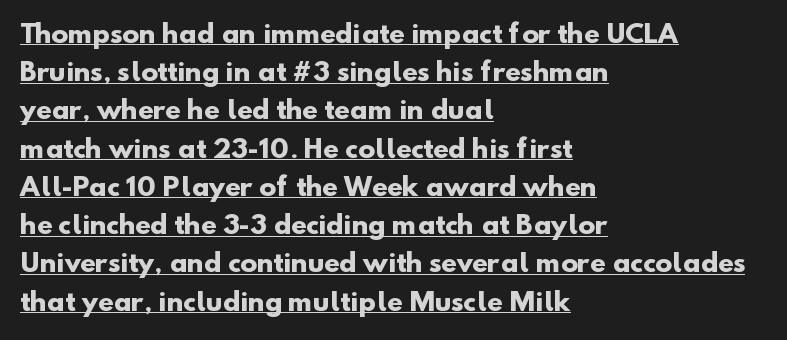
The image shows 25 px bold type; set left-aligned, normal line spacing (1.53x), normal letter spacing, underlined.
